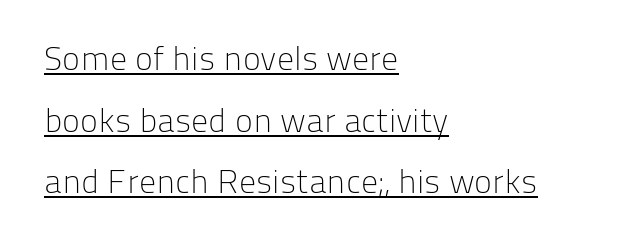
Q: Is the text bold? A: No.
Q: Is the text italic (slanted)? A: No, it is upright.
Q: Is the typeface a serif or a sans-serif typeface? A: Sans-serif.
Q: Is the text underlined? A: Yes.
Q: How is the paragraph aligned? A: Left-aligned.
Q: Is the spacing between letters normal or unusually wide? A: Normal.
Q: Width (condensed, normal, or wide)? A: Normal.
Q: Stroke contrast? A: Low.
Q: x-height? A: Medium.
Q: Monospaced? A: No.
